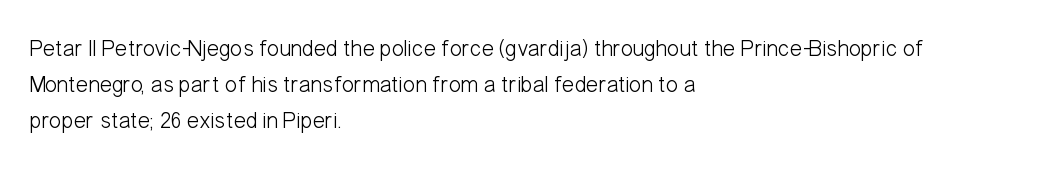
The image shows 23 px text type, upright; set left-aligned, normal line spacing (1.57x), normal letter spacing, not underlined.
